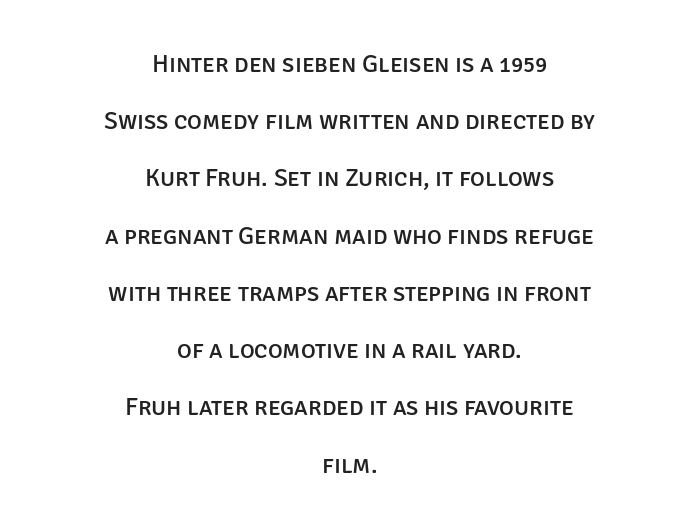
{"italic": "no", "underline": "no", "align": "center", "line_spacing": "loose", "line_spacing_ratio": 2.29, "letter_spacing": "normal", "letter_spacing_em": 0.0, "glyph_px": 25}
